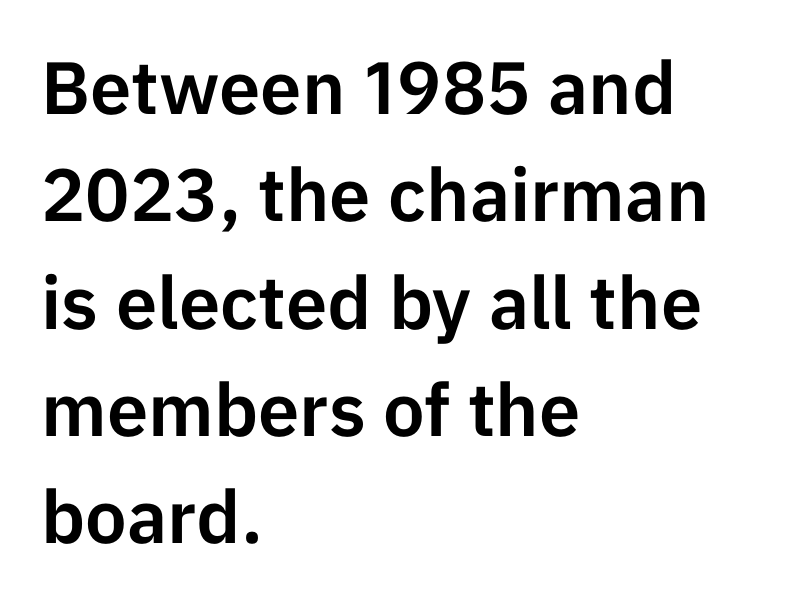
The image shows 74 px sans-serif type, upright; set left-aligned, normal line spacing (1.45x), normal letter spacing, not underlined; low stroke contrast and a medium x-height.
